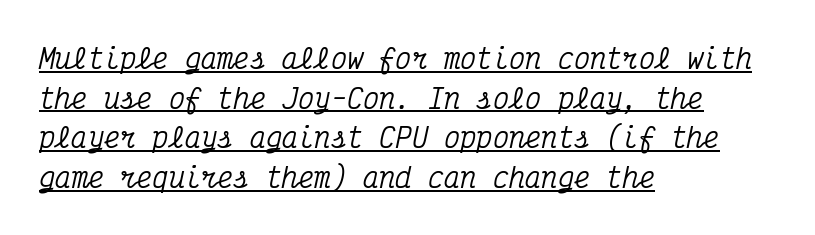
Nothing unusual about the tracking: characters are spaced as the font intends. Rows of type keep a routine distance in the vertical direction. The lines are quadded left. Students, observe the line beneath the letters — that is underlining. The lettering tilts uniformly, giving the passage an italic look.
